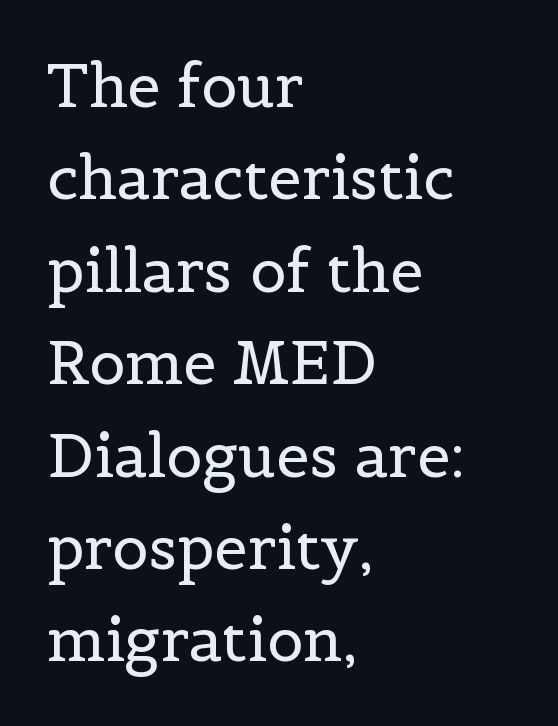
What's the leading like? Ordinary, nothing unusual. Plain, unruled lines of type. Inter-character spacing is left at the font's built-in metrics. Tall strokes in this sample are plumb rather than angled. Stroke mass is kept to a normal reading level or below.
